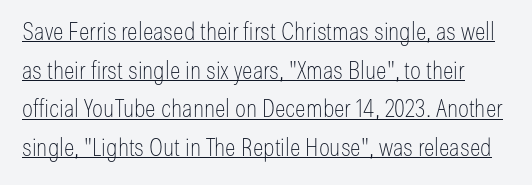
{"italic": "no", "bold": "no", "underline": "yes", "line_spacing": "normal", "line_spacing_ratio": 1.55, "letter_spacing": "normal", "letter_spacing_em": 0.0, "glyph_px": 25}
